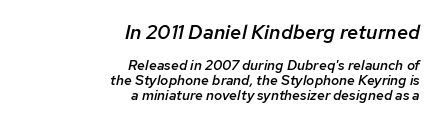
Q: Is the text bold? A: Semi-bold.
Q: Is the text italic (slanted)? A: Yes, it leans right by about 12 degrees.
Q: Is the text underlined? A: No.
Q: How is the paragraph aligned? A: Right-aligned.
Q: Is the spacing between letters normal or unusually wide? A: Normal.
Q: Is the spacing between lines tight, normal or loose? A: Tight.
Q: Which block of text is set in a larger size, the first (top) or the second (bottom)? A: The first (top) one.
